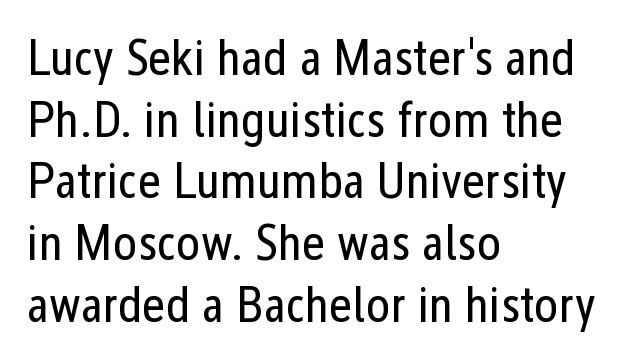
{"serif": "no", "italic": "no", "bold": "no", "weight": "regular", "width": "condensed", "stroke_contrast": "low", "x_height": "medium", "monospaced": "no", "underline": "no", "align": "left", "line_spacing_ratio": 1.21, "letter_spacing": "normal", "letter_spacing_em": 0.0, "glyph_px": 51}
